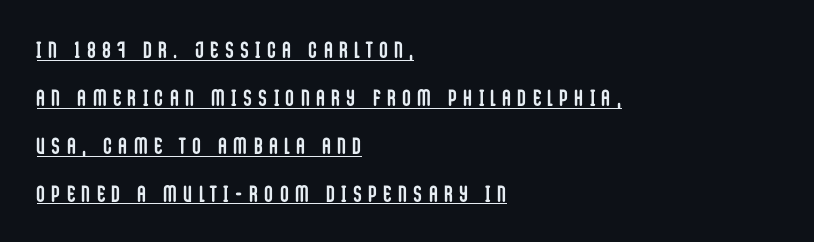
{"italic": "no", "bold": "yes", "underline": "yes", "align": "left", "line_spacing": "loose", "line_spacing_ratio": 2.08, "letter_spacing": "wide", "letter_spacing_em": 0.3, "glyph_px": 23}
